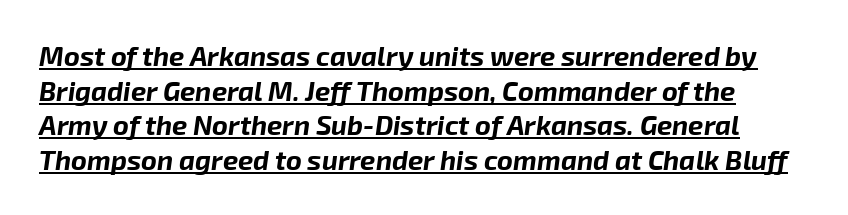
The tracking reads as untouched default to a designer's eye. This is underlined copy, the kind a proofreader might mark for attention. The letters are bold, with thick, heavy strokes. The rendering uses a moderate line-height, typical for paragraphs. The font's italic variant was chosen for this text.
